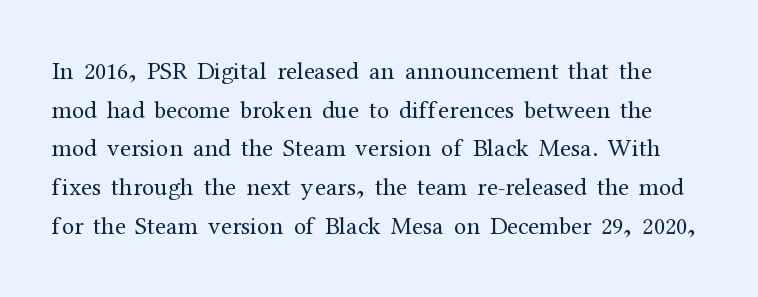
Inter-character spacing is left at the font's built-in metrics. The typeface has the unassuming heft of standard copy or less. Rows of type keep a routine distance in the vertical direction. The font's upright variant was chosen for this text. Just letters on the line, the space beneath them empty.
